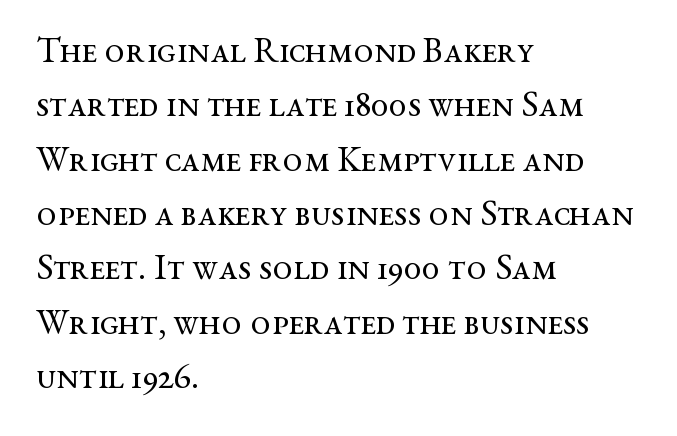
{"serif": "yes", "italic": "no", "bold": "no", "weight": "regular", "width": "wide", "stroke_contrast": "medium", "x_height": "medium", "monospaced": "no", "underline": "no", "align": "left", "line_spacing": "normal", "line_spacing_ratio": 1.51, "letter_spacing": "normal", "letter_spacing_em": 0.0, "glyph_px": 36}
